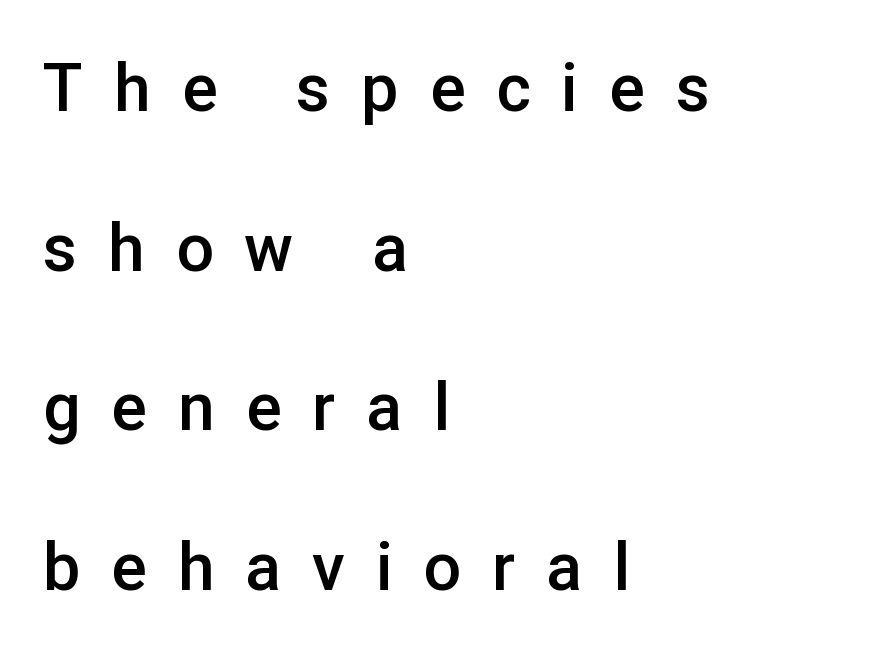
The image shows 66 px semibold sans-serif type, upright; set left-aligned, loose line spacing (2.42x), unusually wide letter spacing (+0.47 em), not underlined; low stroke contrast and a medium x-height.
